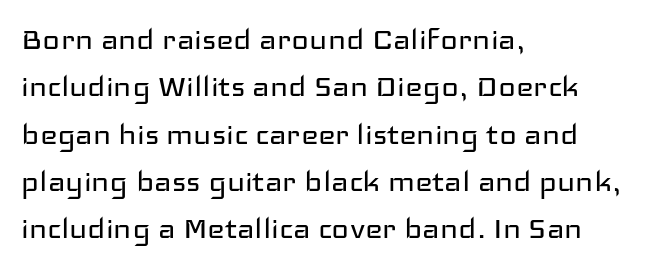
The image shows 37 px regular-weight, wide sans-serif type, upright; set left-aligned, normal line spacing (1.28x), normal letter spacing, not underlined; low stroke contrast and a medium x-height.
